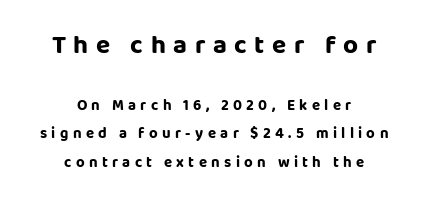
{"italic": "no", "bold": "yes", "underline": "no", "align": "center", "line_spacing_ratio": 1.87, "letter_spacing": "wide", "letter_spacing_em": 0.29, "larger_block": "first", "size_ratio": 1.73, "glyph_px": 26}
